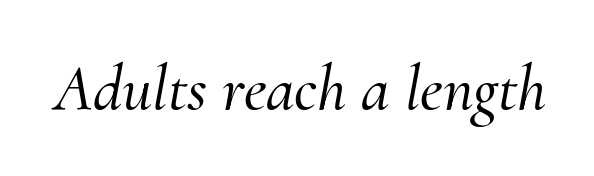
Q: Is the text italic (slanted)? A: Yes, it leans right by about 10 degrees.
Q: Is the typeface a serif or a sans-serif typeface? A: Serif.
Q: Is the text underlined? A: No.
Q: Is the spacing between letters normal or unusually wide? A: Normal.
Q: Width (condensed, normal, or wide)? A: Normal.
Q: Stroke contrast? A: Medium.
Q: x-height? A: Small.
Q: Monospaced? A: No.
